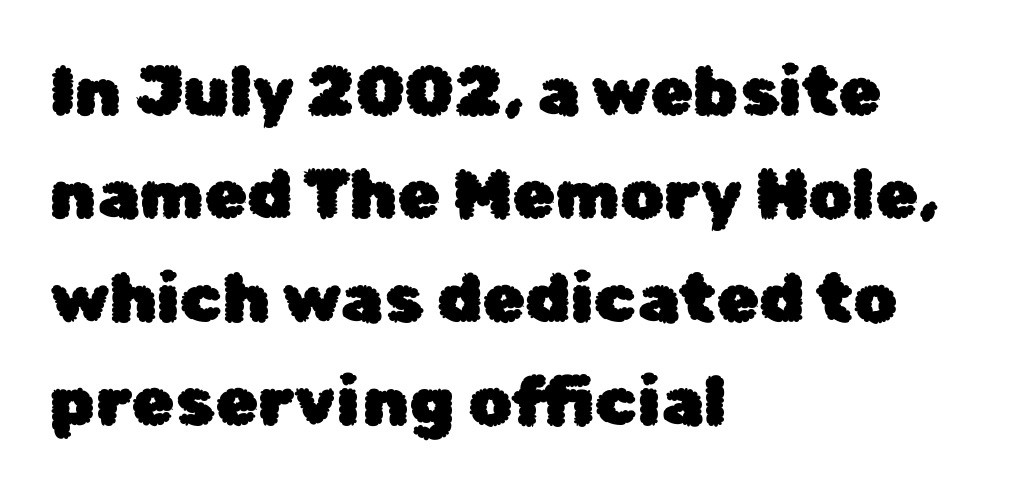
The image shows 69 px sans-serif type, upright; set left-aligned, normal line spacing (1.5x), normal letter spacing, not underlined; low stroke contrast and a medium x-height.
